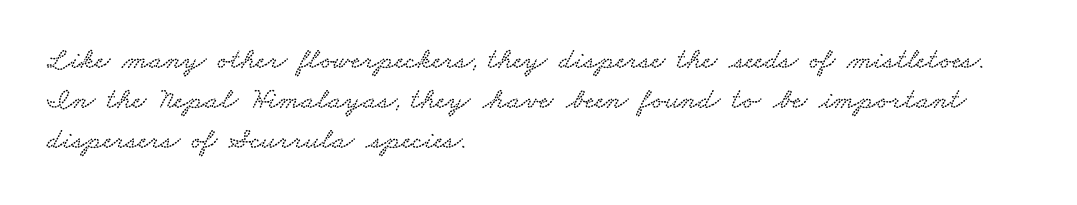
The image shows 30 px wide serif type; set left-aligned, normal line spacing (1.33x), normal letter spacing, not underlined; low stroke contrast and a small x-height.
